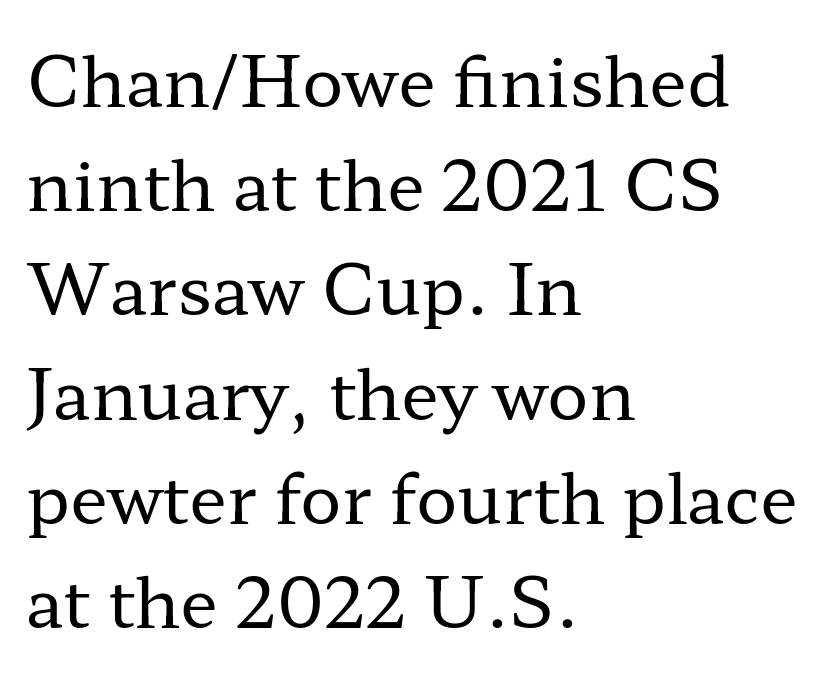
Examine the stroke ends and you'll spot serifs. When letters stand straight like this, we call the style roman or upright. The passage shown is typed in a proportional face where columns would drift. Weight: not bold — regular or lighter.
